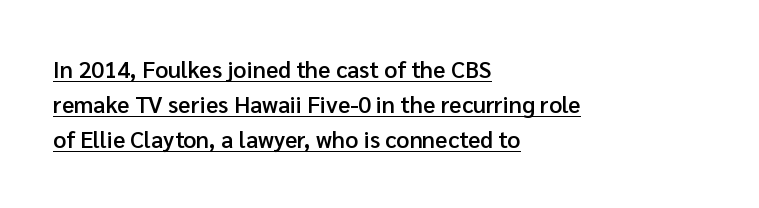
Q: Is the text bold? A: Semi-bold.
Q: Is the text italic (slanted)? A: No, it is upright.
Q: Is the text underlined? A: Yes.
Q: How is the paragraph aligned? A: Left-aligned.
Q: Is the spacing between letters normal or unusually wide? A: Normal.
Q: Is the spacing between lines tight, normal or loose? A: Normal.
